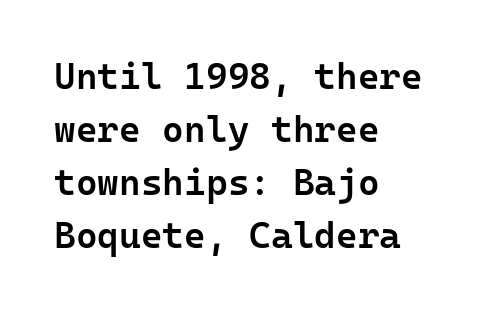
The image shows 37 px semibold sans-serif type, upright, monospaced; set left-aligned, normal line spacing (1.43x), normal letter spacing, not underlined; low stroke contrast and a medium x-height.
